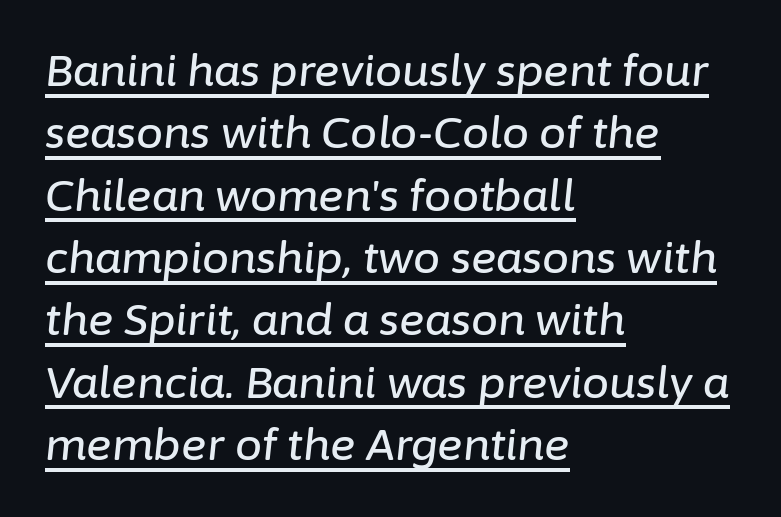
The image shows 43 px text type, italic (leaning right); set left-aligned, normal line spacing (1.45x), normal letter spacing, underlined; low stroke contrast and a medium x-height.
